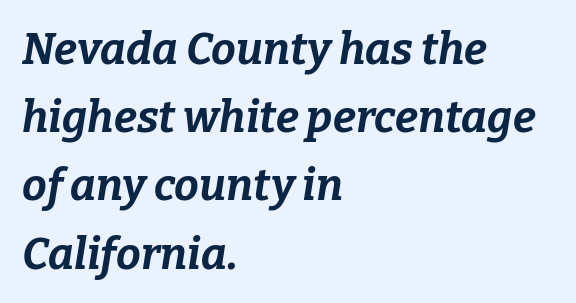
{"italic": "yes", "lean": "right", "slant_degrees": 9, "bold": "yes", "weight": "bold", "width": "normal", "stroke_contrast": "low", "x_height": "medium", "monospaced": "no", "underline": "no", "align": "left", "line_spacing": "normal", "line_spacing_ratio": 1.55, "letter_spacing": "normal", "letter_spacing_em": 0.0, "glyph_px": 44}
